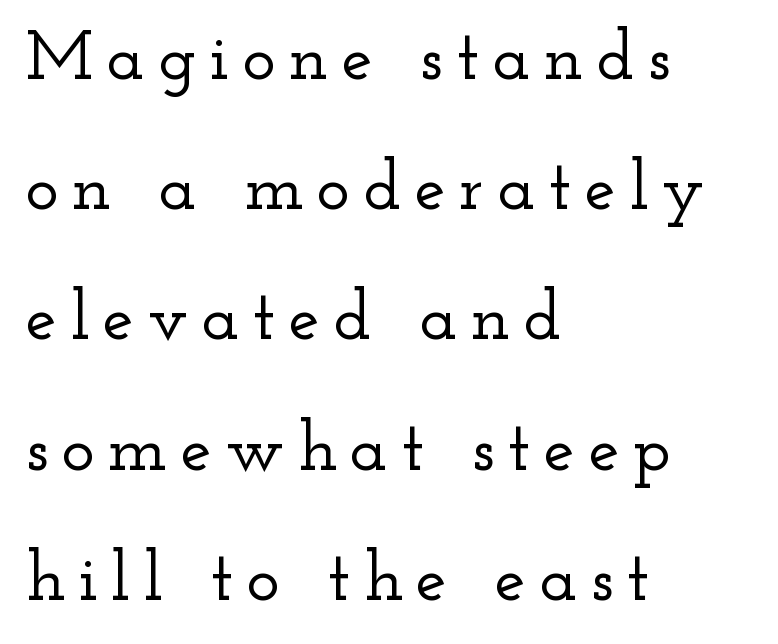
A student would call this left alignment; a typographer would say flush left, rag right. Each row of text sits above clean, open space. Notice how the stems are strictly vertical — no italics here. You can tell from the footed stems that serif type was used.
